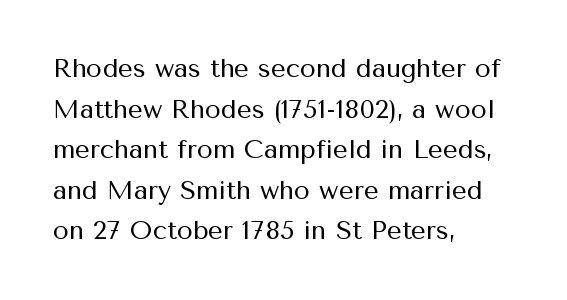
{"italic": "no", "bold": "no", "underline": "no", "align": "left", "line_spacing": "normal", "line_spacing_ratio": 1.56, "letter_spacing": "normal", "letter_spacing_em": 0.0, "glyph_px": 26}
